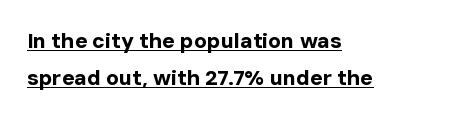
{"italic": "no", "bold": "yes", "underline": "yes", "align": "left", "line_spacing_ratio": 1.77, "letter_spacing": "normal", "letter_spacing_em": 0.0, "glyph_px": 21}
